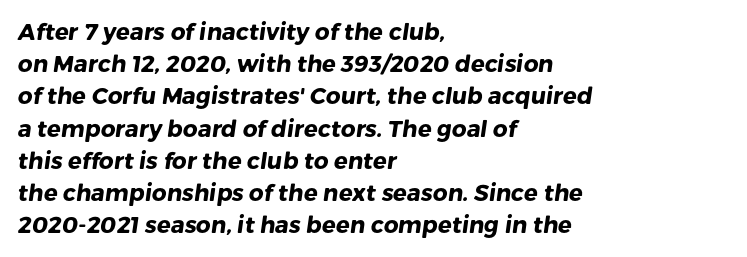
The paragraph shown leans on its left margin. The block of text has a typical density, with ordinary space between rows. Tracking value appears to be zero — textbook default spacing. Nobody drew a line under any word here. The typesetting leans heavy: a genuine bold.
